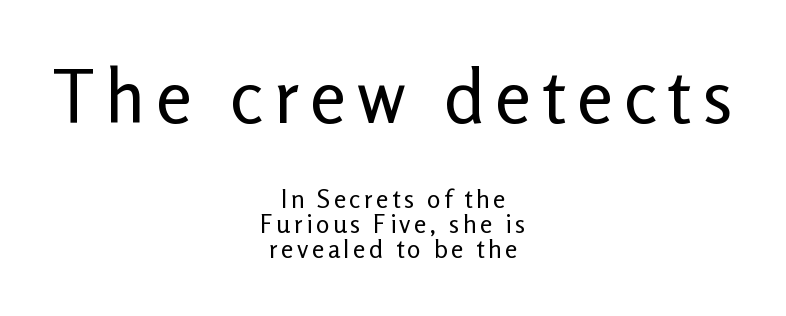
Q: Is the text bold? A: No.
Q: Is the text italic (slanted)? A: No, it is upright.
Q: Is the typeface a serif or a sans-serif typeface? A: Sans-serif.
Q: Is the text underlined? A: No.
Q: How is the paragraph aligned? A: Centered.
Q: Is the spacing between lines tight, normal or loose? A: Tight.
Q: Which block of text is set in a larger size, the first (top) or the second (bottom)? A: The first (top) one.
Q: Width (condensed, normal, or wide)? A: Normal.
Q: Stroke contrast? A: Low.
Q: x-height? A: Medium.
Q: Monospaced? A: No.
